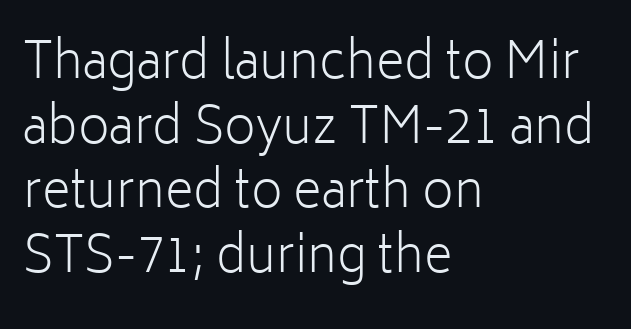
The image shows 49 px light sans-serif type, upright; set left-aligned, normal line spacing (1.32x), normal letter spacing, not underlined; low stroke contrast and a medium x-height.
